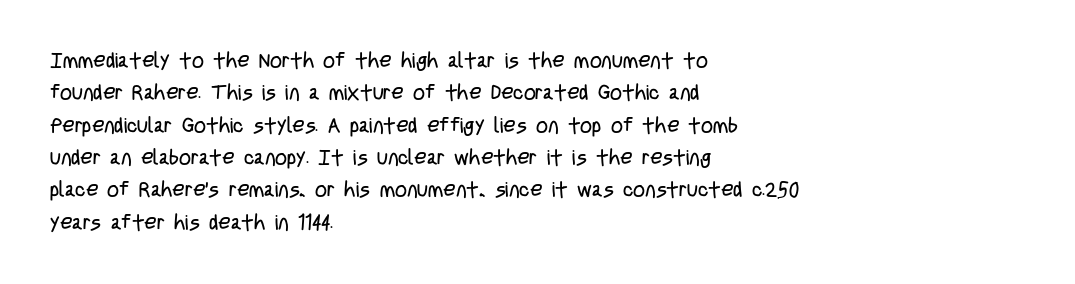
Q: Is the text bold? A: No.
Q: Is the text italic (slanted)? A: No, it is upright.
Q: Is the text underlined? A: No.
Q: How is the paragraph aligned? A: Left-aligned.
Q: Is the spacing between letters normal or unusually wide? A: Normal.
Q: Is the spacing between lines tight, normal or loose? A: Normal.
